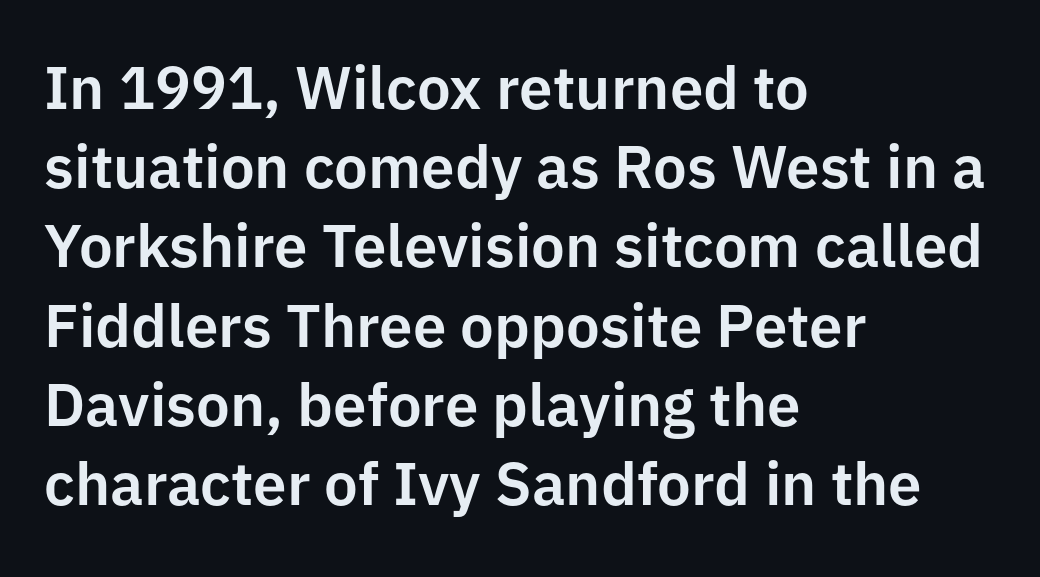
Q: Is the text italic (slanted)? A: No, it is upright.
Q: Is the typeface a serif or a sans-serif typeface? A: Sans-serif.
Q: Is the text underlined? A: No.
Q: How is the paragraph aligned? A: Left-aligned.
Q: Is the spacing between letters normal or unusually wide? A: Normal.
Q: Is the spacing between lines tight, normal or loose? A: Normal.
Q: Width (condensed, normal, or wide)? A: Normal.
Q: Stroke contrast? A: Low.
Q: x-height? A: Medium.
Q: Monospaced? A: No.
